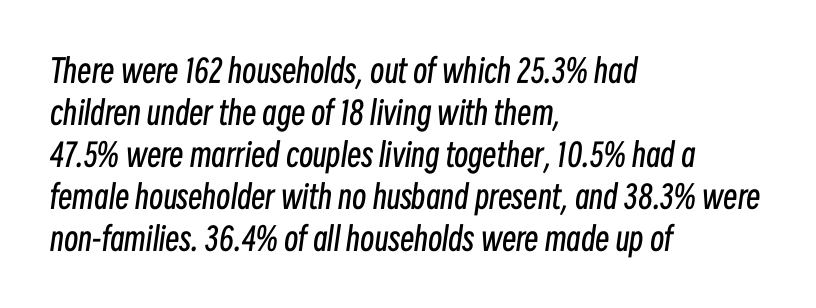
Q: Is the text bold? A: No.
Q: Is the text italic (slanted)? A: Yes, it leans right by about 8 degrees.
Q: Is the text underlined? A: No.
Q: How is the paragraph aligned? A: Left-aligned.
Q: Is the spacing between letters normal or unusually wide? A: Normal.
Q: Is the spacing between lines tight, normal or loose? A: Normal.
Q: Width (condensed, normal, or wide)? A: Condensed.
Q: Stroke contrast? A: Low.
Q: x-height? A: Medium.
Q: Monospaced? A: No.
